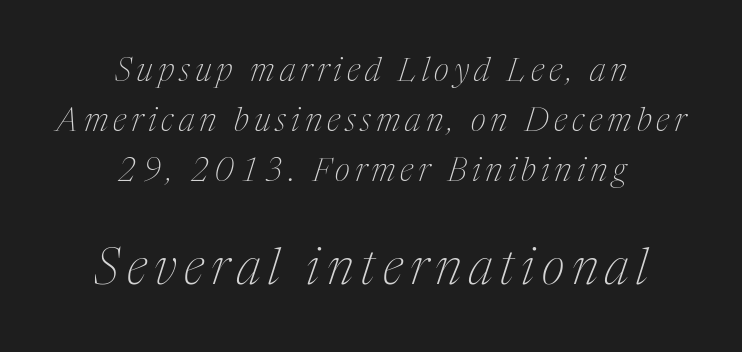
The image shows 50 px thin, condensed serif type, italic (leaning right); set centered, normal line spacing (1.52x), not underlined; the second (bottom) block is 1.52x larger; medium stroke contrast and a medium x-height.
